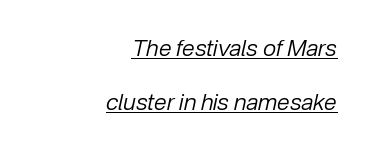
Q: Is the text bold? A: No.
Q: Is the text italic (slanted)? A: Yes, it leans right by about 12 degrees.
Q: Is the text underlined? A: Yes.
Q: How is the paragraph aligned? A: Right-aligned.
Q: Is the spacing between letters normal or unusually wide? A: Normal.
Q: Is the spacing between lines tight, normal or loose? A: Loose.
